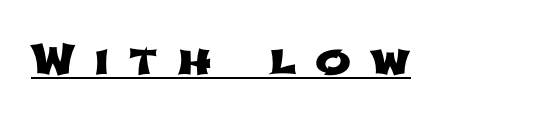
Q: Is the typeface a serif or a sans-serif typeface? A: Sans-serif.
Q: Is the text underlined? A: Yes.
Q: Is the spacing between letters normal or unusually wide? A: Unusually wide.
Q: Width (condensed, normal, or wide)? A: Wide.
Q: Stroke contrast? A: Low.
Q: x-height? A: Medium.
Q: Monospaced? A: No.
